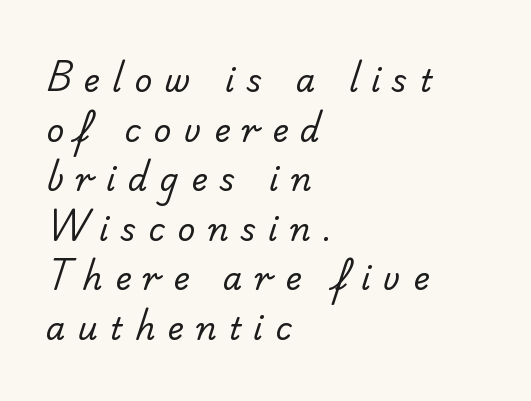
Q: Is the text bold? A: No.
Q: Is the typeface a serif or a sans-serif typeface? A: Sans-serif.
Q: Is the text underlined? A: No.
Q: How is the paragraph aligned? A: Left-aligned.
Q: Is the spacing between letters normal or unusually wide? A: Unusually wide.
Q: Is the spacing between lines tight, normal or loose? A: Normal.
Q: Width (condensed, normal, or wide)? A: Normal.
Q: Stroke contrast? A: Low.
Q: x-height? A: Small.
Q: Monospaced? A: No.
